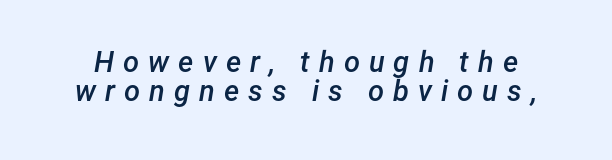
The image shows 29 px semibold type, italic (leaning right); set tight line spacing (1.01x), unusually wide letter spacing (+0.31 em), not underlined; low stroke contrast and a medium x-height.
